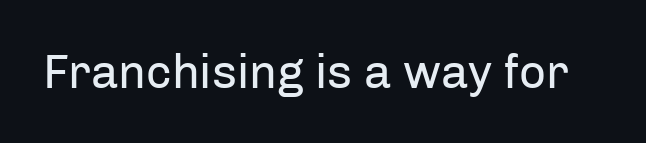
The image shows 47 px regular-weight sans-serif type, upright; set normal letter spacing, not underlined; low stroke contrast and a medium x-height.
